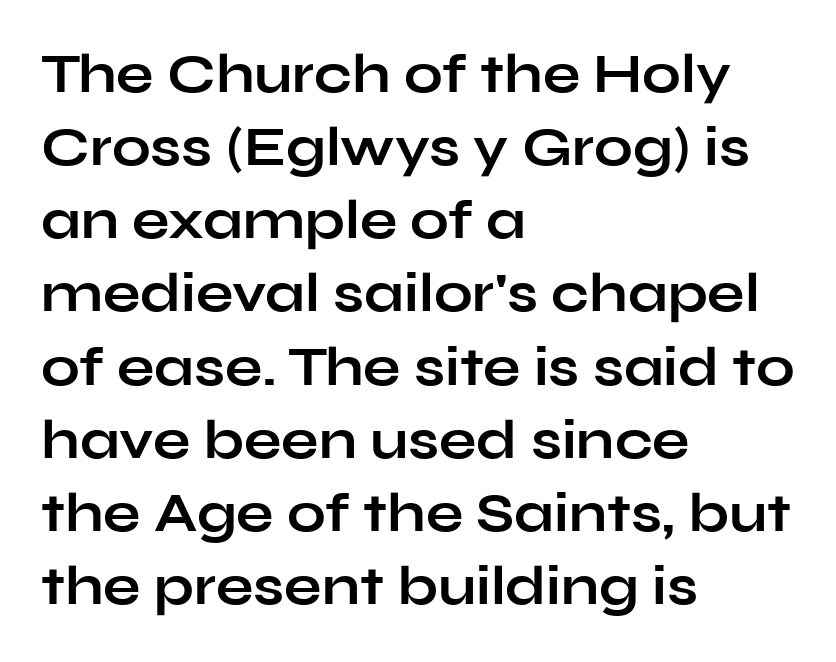
{"serif": "no", "italic": "no", "bold": "yes", "weight": "bold", "width": "wide", "stroke_contrast": "low", "x_height": "medium", "monospaced": "no", "underline": "no", "align": "left", "line_spacing": "normal", "line_spacing_ratio": 1.33, "letter_spacing": "normal", "letter_spacing_em": 0.0, "glyph_px": 55}
